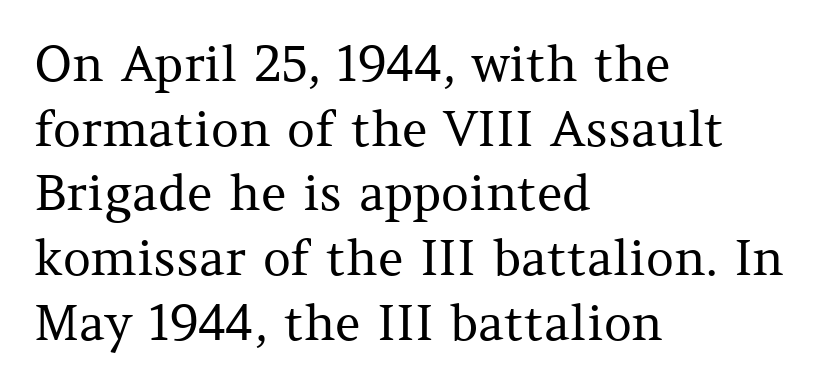
The image shows 49 px regular-weight serif type, upright; set left-aligned, normal line spacing (1.32x), normal letter spacing, not underlined; medium stroke contrast and a medium x-height.
